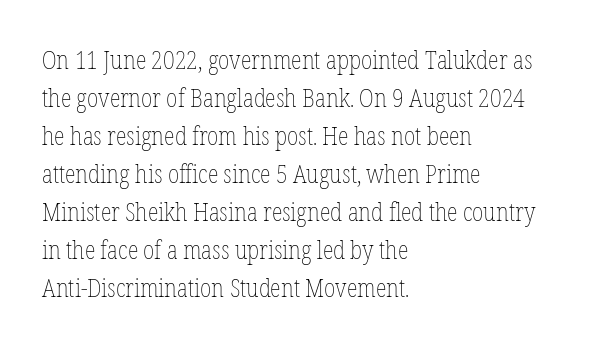
{"italic": "no", "bold": "no", "underline": "no", "align": "left", "line_spacing": "normal", "line_spacing_ratio": 1.52, "letter_spacing": "normal", "letter_spacing_em": 0.0, "glyph_px": 25}
